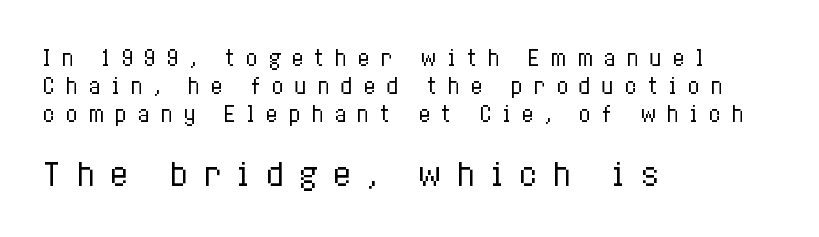
{"italic": "no", "bold": "no", "weight": "regular", "width": "condensed", "stroke_contrast": "low", "x_height": "medium", "monospaced": "no", "underline": "no", "align": "left", "line_spacing": "normal", "line_spacing_ratio": 1.33, "letter_spacing": "wide", "letter_spacing_em": 0.48, "larger_block": "second", "size_ratio": 1.48, "glyph_px": 31}
